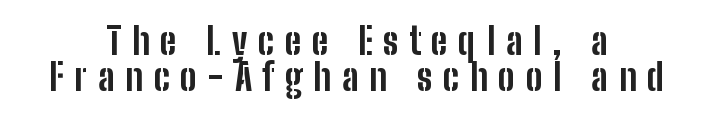
{"serif": "no", "italic": "no", "bold": "yes", "weight": "bold", "width": "condensed", "stroke_contrast": "low", "x_height": "medium", "monospaced": "no", "underline": "no", "align": "center", "line_spacing": "tight", "line_spacing_ratio": 0.95, "letter_spacing": "wide", "letter_spacing_em": 0.28, "glyph_px": 38}
